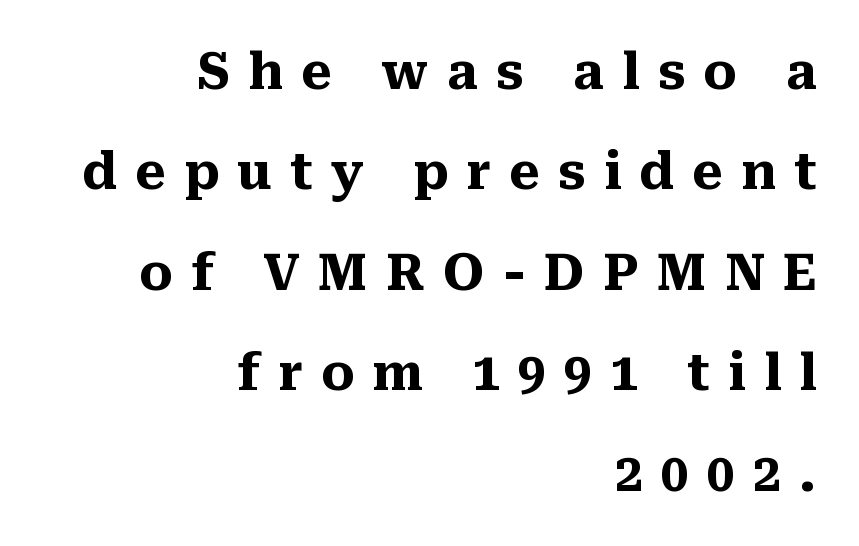
A typesetter would call this proportional, since set widths differ per character. The rendering anchors every line to the right-hand side. This rendering widens character spacing well past its baseline value. Stroke terminals: seriffed. If you drew a line through each stem, it would be perfectly vertical. Check the space under the baseline: it is left empty.
